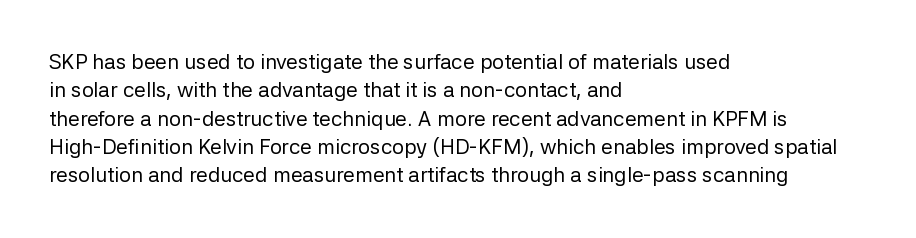
Evenly set lines give the paragraph a standard silhouette. Students, note that the glyphs here touch the page at normal intervals. In terms of posture, this sample is upright. Typeset ragged right — the left edge is the straight one.
